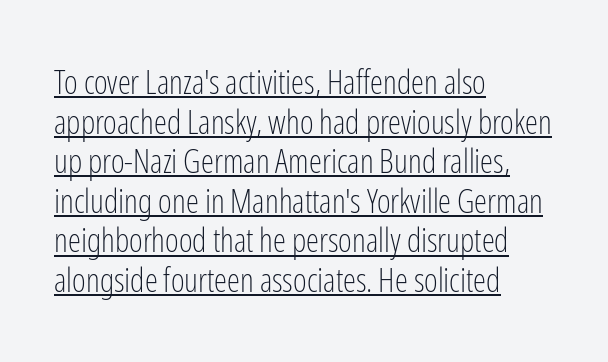
Q: Is the text bold? A: No.
Q: Is the text italic (slanted)? A: No, it is upright.
Q: Is the typeface a serif or a sans-serif typeface? A: Sans-serif.
Q: Is the text underlined? A: Yes.
Q: How is the paragraph aligned? A: Left-aligned.
Q: Is the spacing between letters normal or unusually wide? A: Normal.
Q: Width (condensed, normal, or wide)? A: Condensed.
Q: Stroke contrast? A: Low.
Q: x-height? A: Medium.
Q: Monospaced? A: No.
